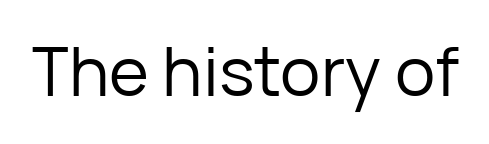
The image shows 68 px regular-weight sans-serif type, upright; set normal letter spacing, not underlined; low stroke contrast and a medium x-height.
